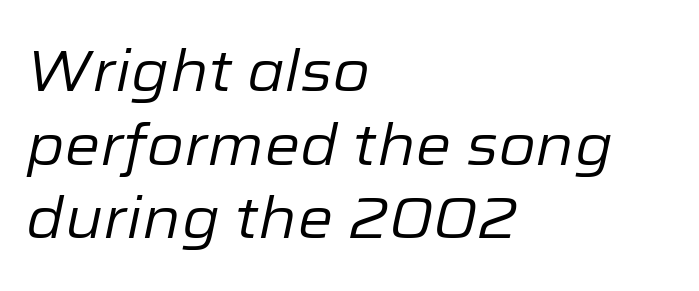
Normally led — the rows are evenly, conventionally spaced. Honestly, the letter spacing is just normal — you wouldn't notice it. Nobody drew a line under any word here. The compositor pushed each line to the left boundary. Letters have the restrained weight of plain body copy at most.
